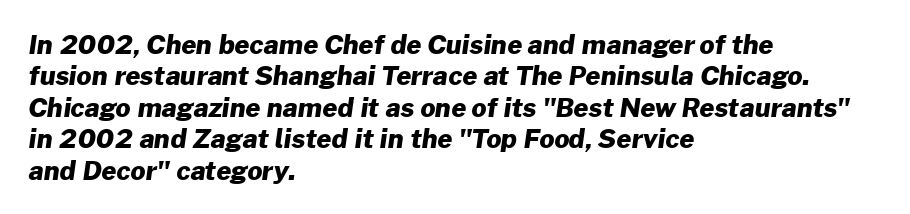
The image shows 26 px bold type; set left-aligned, line spacing 1.21x, normal letter spacing, not underlined.
